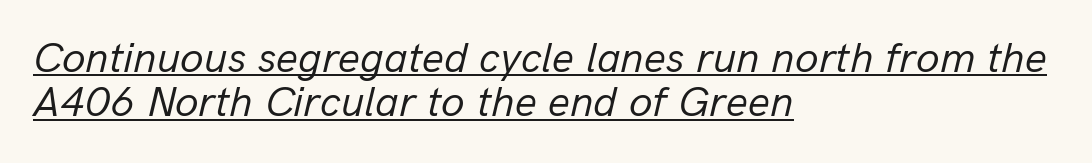
The image shows 43 px regular-weight type, italic (leaning right); set left-aligned, tight line spacing (1.03x), normal letter spacing, underlined; low stroke contrast and a medium x-height.
